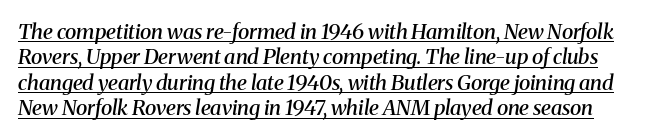
Q: Is the text bold? A: Semi-bold.
Q: Is the text italic (slanted)? A: Yes, it leans right by about 8 degrees.
Q: Is the text underlined? A: Yes.
Q: Is the spacing between letters normal or unusually wide? A: Normal.
